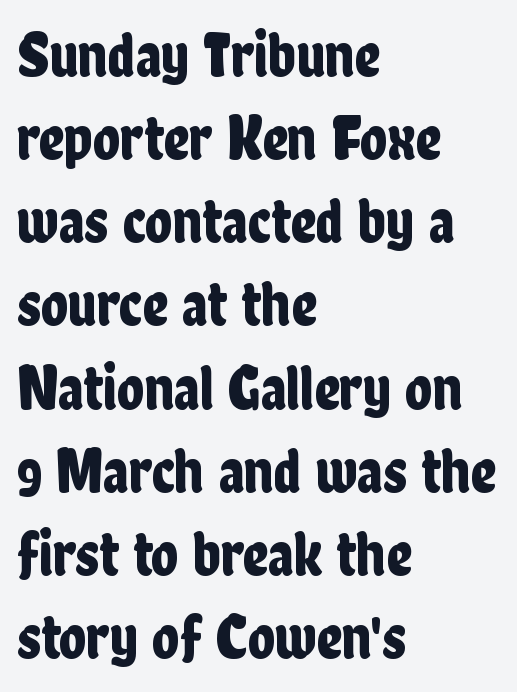
Q: Is the text italic (slanted)? A: No, it is upright.
Q: Is the typeface a serif or a sans-serif typeface? A: Sans-serif.
Q: Is the text underlined? A: No.
Q: How is the paragraph aligned? A: Left-aligned.
Q: Is the spacing between letters normal or unusually wide? A: Normal.
Q: Is the spacing between lines tight, normal or loose? A: Normal.
Q: Width (condensed, normal, or wide)? A: Condensed.
Q: Stroke contrast? A: Low.
Q: x-height? A: Medium.
Q: Monospaced? A: No.
